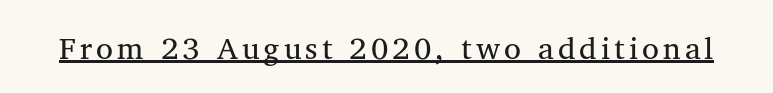
Stroke terminals: seriffed. The sample's only ornament is a line tracing under the words. Stem width sits at or under what a default text font uses. The rendering uses natural spacing where letterforms have individual widths.
